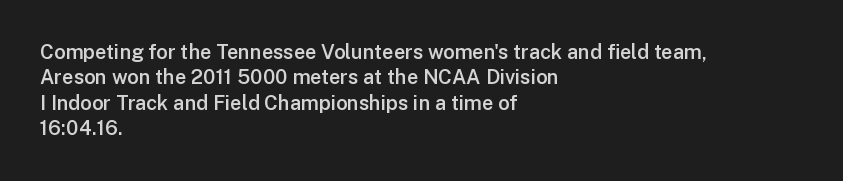
Do the letters lean? They stand straight. The string is rendered with underlining switched off. Look at the tracking — it's just the regular setting, nothing added. The passage shown is semibold, sitting just below true bold.
